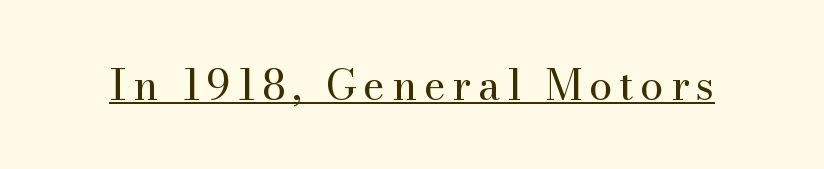
Q: Is the text bold? A: No.
Q: Is the text italic (slanted)? A: No, it is upright.
Q: Is the typeface a serif or a sans-serif typeface? A: Serif.
Q: Is the text underlined? A: Yes.
Q: Width (condensed, normal, or wide)? A: Normal.
Q: Stroke contrast? A: Medium.
Q: x-height? A: Small.
Q: Monospaced? A: No.
